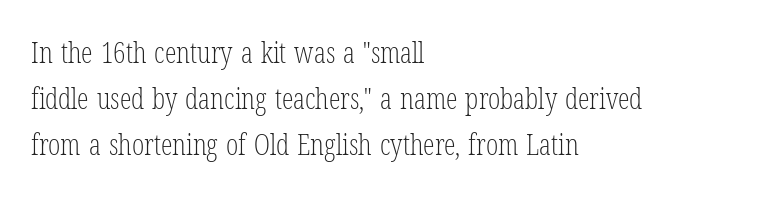
The image shows 29 px light, condensed serif type, upright; set left-aligned, normal line spacing (1.58x), normal letter spacing, not underlined; low stroke contrast and a medium x-height.
